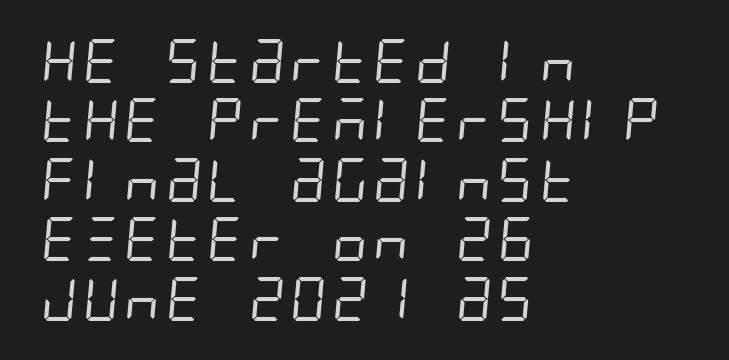
Summary of weight: not heavy and not bold. You can tell from the bare stems that sans-serif type was used. The gap between lines stays unmarked. Students, note that the glyphs here touch the page at normal intervals. Quick note: interline space is typical. Caption: multi-line text, flush left, ragged right.
